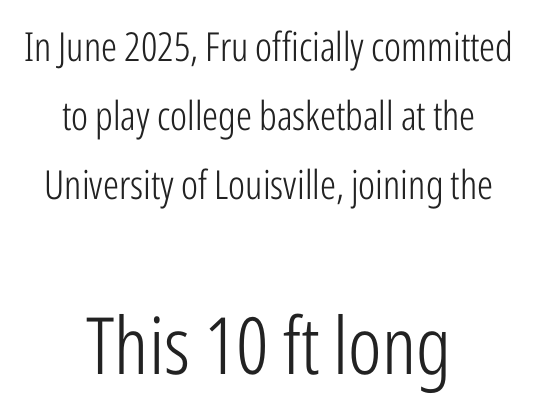
The letters sit at their default tracking, neither squeezed nor spread. Grotesque or geometric, the face here clearly has no serifs. Does the lettering tilt? It doesn't — this is upright. This layout puts the modest block above and the oversized block below. Do the characters align in a grid? No, the font is proportional. Check the space under the baseline: it is left empty.
